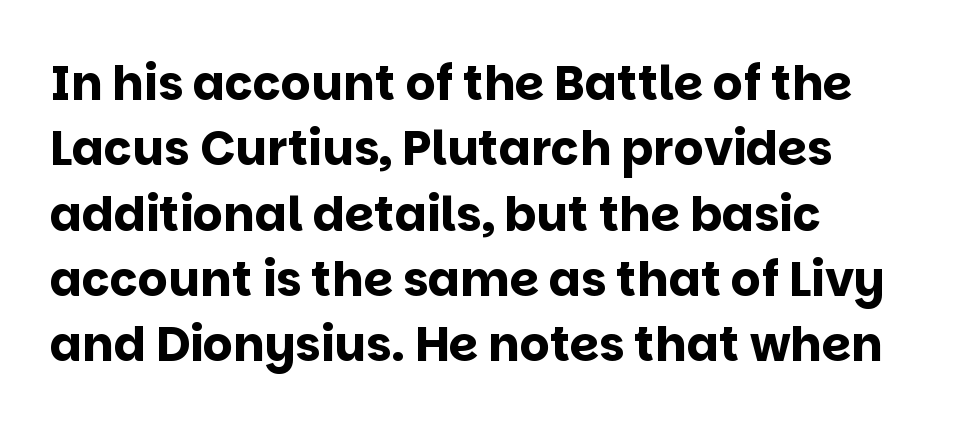
{"serif": "no", "italic": "no", "bold": "yes", "weight": "bold", "width": "normal", "stroke_contrast": "low", "x_height": "large", "monospaced": "no", "underline": "no", "align": "left", "line_spacing": "normal", "line_spacing_ratio": 1.39, "letter_spacing": "normal", "letter_spacing_em": 0.0, "glyph_px": 47}
